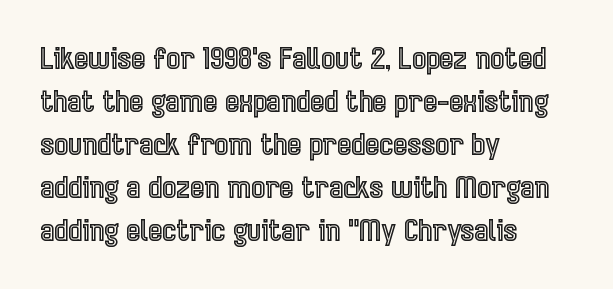
The image shows 30 px condensed type, upright; set left-aligned, normal line spacing (1.43x), normal letter spacing, not underlined; a medium x-height.
